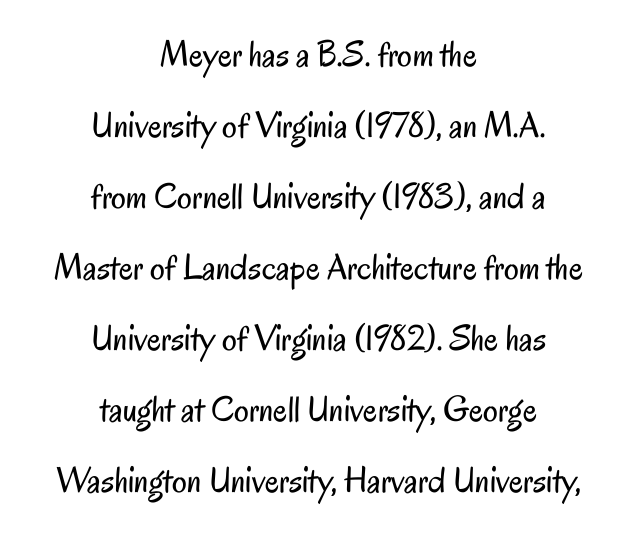
The cut favours lightness, reaching ordinary text weight at its darkest. The lettering holds an erect, upright posture throughout. Interline gaps are noticeably wide in this sample. Both edges are ragged and mirror each other, which tells us the setting is centered.
